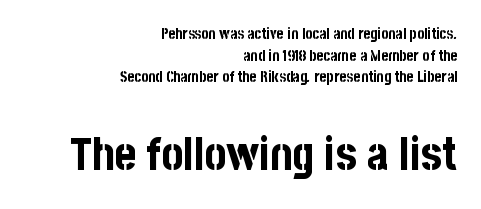
The image shows 46 px bold, condensed sans-serif type, upright; set right-aligned, normal line spacing (1.44x), normal letter spacing, not underlined; the second (bottom) block is 3.07x larger; low stroke contrast and a large x-height.
